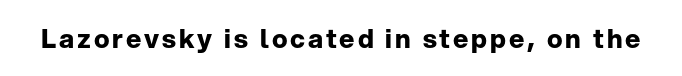
The image shows 26 px bold type, upright; set not underlined.
